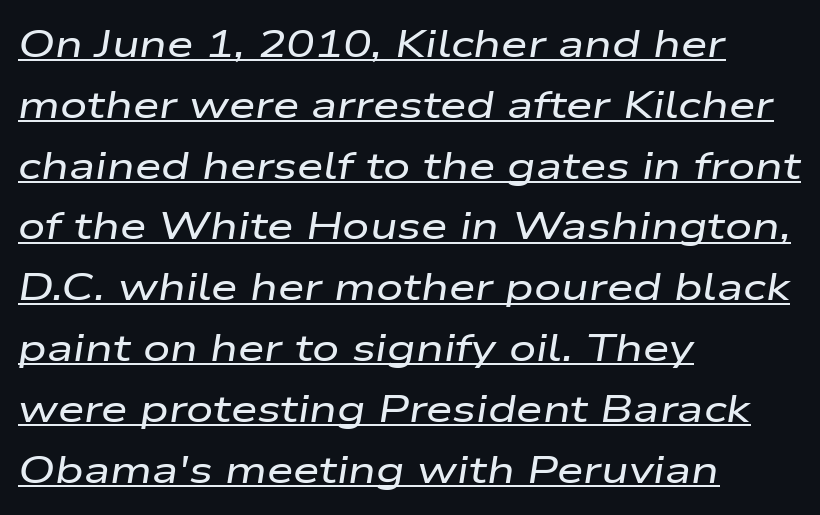
The image shows 38 px wide type, italic (leaning right); set left-aligned, normal line spacing (1.6x), normal letter spacing, underlined; low stroke contrast and a medium x-height.
